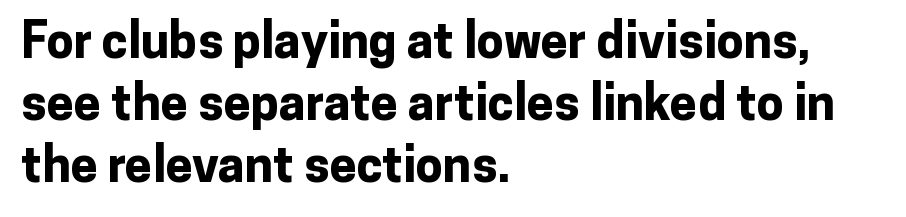
The image shows 49 px bold sans-serif type, upright; set left-aligned, normal line spacing (1.27x), normal letter spacing, not underlined; low stroke contrast and a medium x-height.
